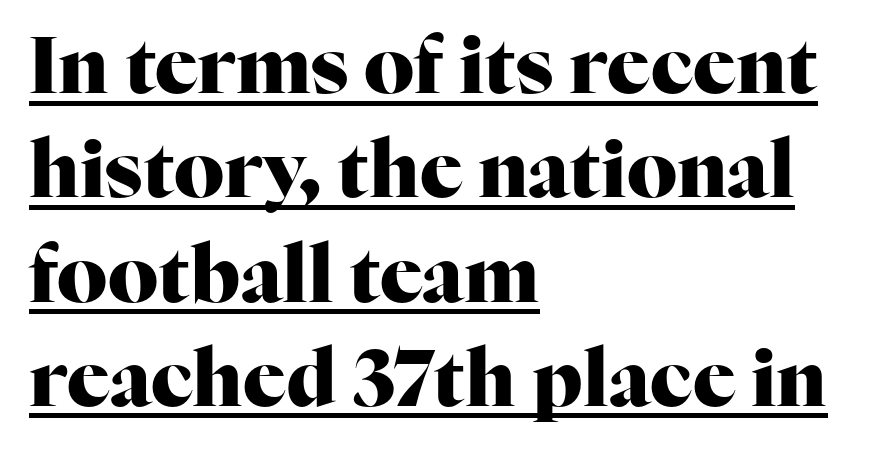
Q: Is the text bold? A: Yes.
Q: Is the text italic (slanted)? A: No, it is upright.
Q: Is the typeface a serif or a sans-serif typeface? A: Serif.
Q: Is the text underlined? A: Yes.
Q: How is the paragraph aligned? A: Left-aligned.
Q: Is the spacing between letters normal or unusually wide? A: Normal.
Q: Is the spacing between lines tight, normal or loose? A: Normal.
Q: Width (condensed, normal, or wide)? A: Normal.
Q: Stroke contrast? A: High.
Q: x-height? A: Medium.
Q: Monospaced? A: No.
